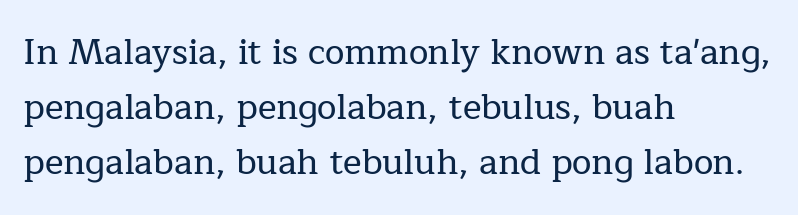
The image shows 35 px serif type, upright; set left-aligned, normal line spacing (1.57x), normal letter spacing, not underlined; low stroke contrast and a medium x-height.
